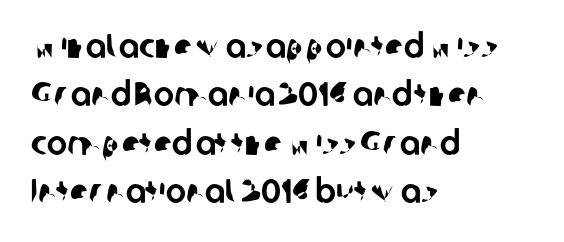
The image shows 34 px sans-serif type; set left-aligned, normal line spacing (1.42x), normal letter spacing, not underlined; low stroke contrast and a medium x-height.
